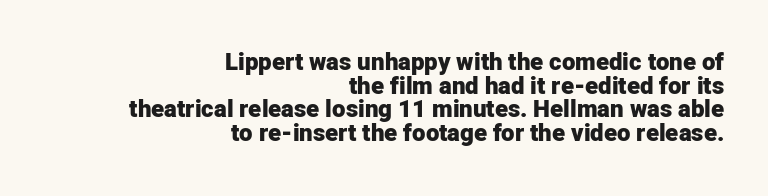
The image shows 24 px bold type, upright; set right-aligned, tight line spacing (0.98x), normal letter spacing, not underlined.
